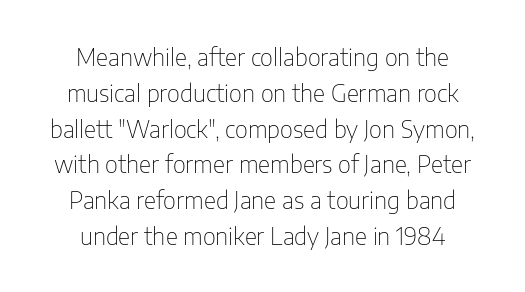
The image shows 24 px text type, upright; set centered, normal line spacing (1.49x), normal letter spacing, not underlined.
